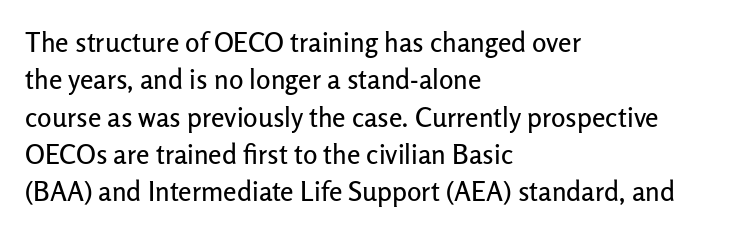
The image shows 27 px text type, upright; set left-aligned, normal line spacing (1.38x), normal letter spacing, not underlined.
